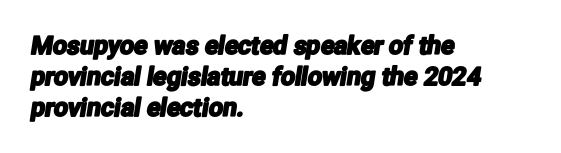
Q: Is the text underlined? A: No.
Q: How is the paragraph aligned? A: Left-aligned.
Q: Is the spacing between letters normal or unusually wide? A: Normal.
